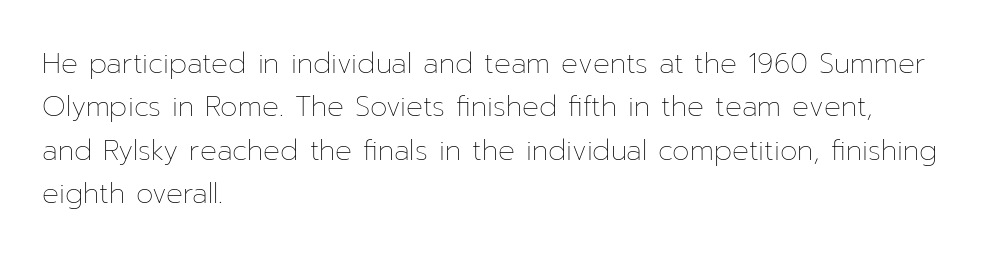
{"italic": "no", "bold": "no", "weight": "thin", "width": "normal", "stroke_contrast": "low", "x_height": "medium", "monospaced": "no", "underline": "no", "align": "left", "line_spacing": "normal", "line_spacing_ratio": 1.55, "letter_spacing": "normal", "letter_spacing_em": 0.0, "glyph_px": 28}
